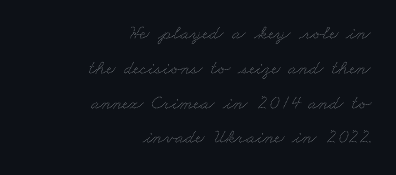
The image shows 20 px text type; set right-aligned, line spacing 1.74x, normal letter spacing, not underlined.
